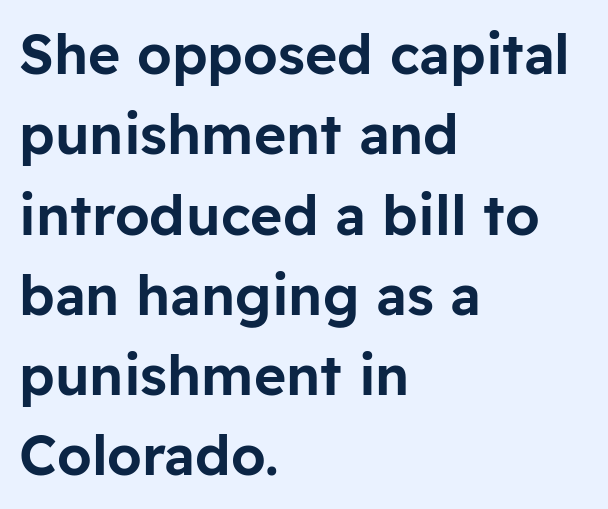
The image shows 55 px sans-serif type, upright; set left-aligned, normal line spacing (1.46x), normal letter spacing, not underlined; low stroke contrast and a medium x-height.
